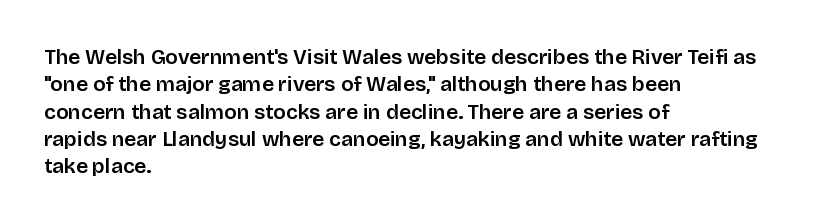
The image shows 21 px text type, upright; set left-aligned, normal line spacing (1.3x), normal letter spacing, not underlined.
